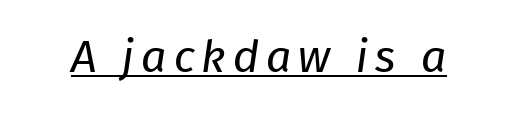
The image shows 45 px regular-weight sans-serif type; set underlined; low stroke contrast and a medium x-height.
